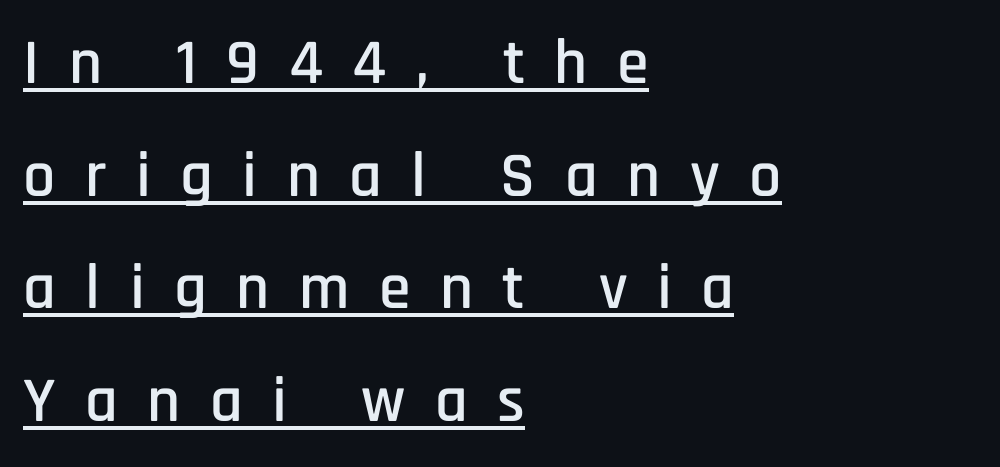
Q: Is the text italic (slanted)? A: No, it is upright.
Q: Is the typeface a serif or a sans-serif typeface? A: Sans-serif.
Q: Is the text underlined? A: Yes.
Q: How is the paragraph aligned? A: Left-aligned.
Q: Is the spacing between letters normal or unusually wide? A: Unusually wide.
Q: Width (condensed, normal, or wide)? A: Condensed.
Q: Stroke contrast? A: Low.
Q: x-height? A: Large.
Q: Monospaced? A: No.
